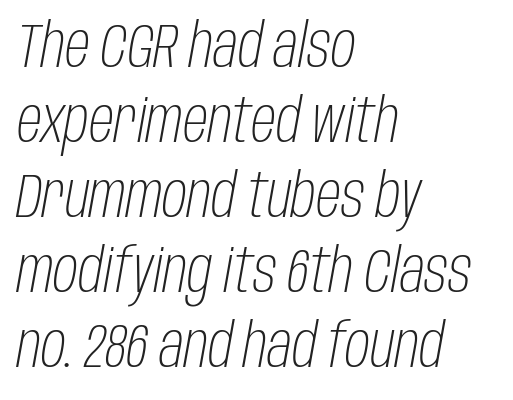
Q: Is the text bold? A: No.
Q: Is the text italic (slanted)? A: Yes, it leans right by about 10 degrees.
Q: Is the text underlined? A: No.
Q: How is the paragraph aligned? A: Left-aligned.
Q: Is the spacing between letters normal or unusually wide? A: Normal.
Q: Width (condensed, normal, or wide)? A: Condensed.
Q: Stroke contrast? A: Low.
Q: x-height? A: Large.
Q: Monospaced? A: No.
